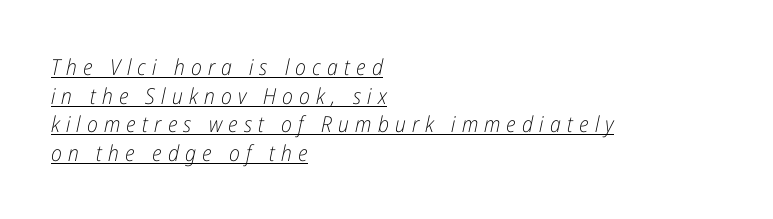
Tracking here is generous; glyphs stand well apart from one another. Regular leading. The typeface has the unassuming heft of standard copy or less. Check the space under the baseline: a stroke is drawn there. The rag falls on the right side of this text block. Does the lettering tilt? It does — this is italic.
